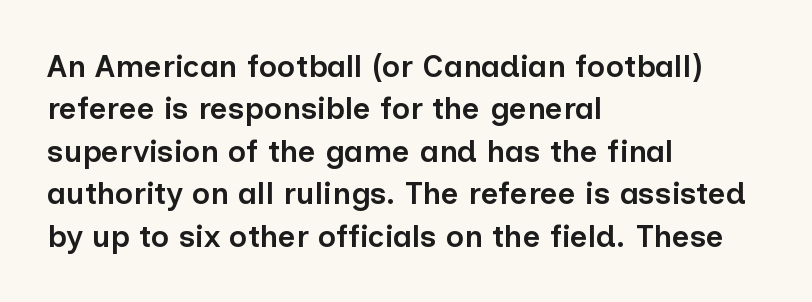
Students, this is semibold: more ink than regular, less than bold. Letterform terminals end flat and unadorned throughout the passage. Caption: standard tracking, unaltered. The face used here is proportionally spaced, like ordinary book or web type. Does the leading feel generous? No, just average. A bare baseline throughout the passage.
